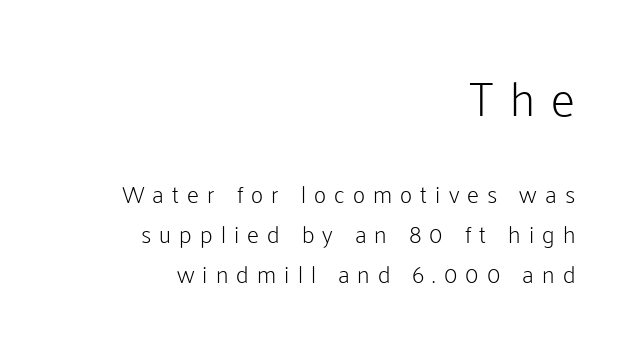
Q: Is the text bold? A: No.
Q: Is the text italic (slanted)? A: No, it is upright.
Q: Is the typeface a serif or a sans-serif typeface? A: Sans-serif.
Q: Is the text underlined? A: No.
Q: How is the paragraph aligned? A: Right-aligned.
Q: Is the spacing between letters normal or unusually wide? A: Unusually wide.
Q: Is the spacing between lines tight, normal or loose? A: Normal.
Q: Which block of text is set in a larger size, the first (top) or the second (bottom)? A: The first (top) one.
Q: Width (condensed, normal, or wide)? A: Normal.
Q: Stroke contrast? A: Low.
Q: x-height? A: Medium.
Q: Monospaced? A: No.
